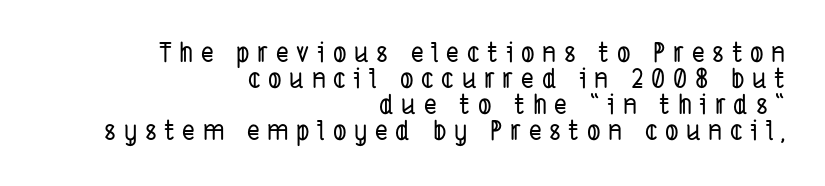
{"underline": "no", "align": "right", "line_spacing": "tight", "line_spacing_ratio": 0.96, "letter_spacing": "wide", "letter_spacing_em": 0.28, "glyph_px": 27}
